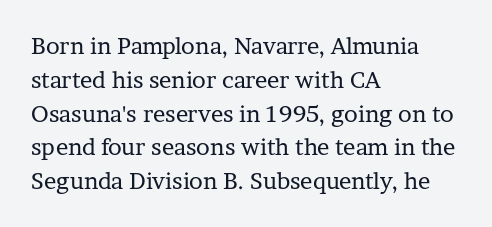
{"italic": "no", "bold": "no", "underline": "no", "align": "left", "line_spacing": "normal", "line_spacing_ratio": 1.47, "letter_spacing": "normal", "letter_spacing_em": 0.0, "glyph_px": 23}
